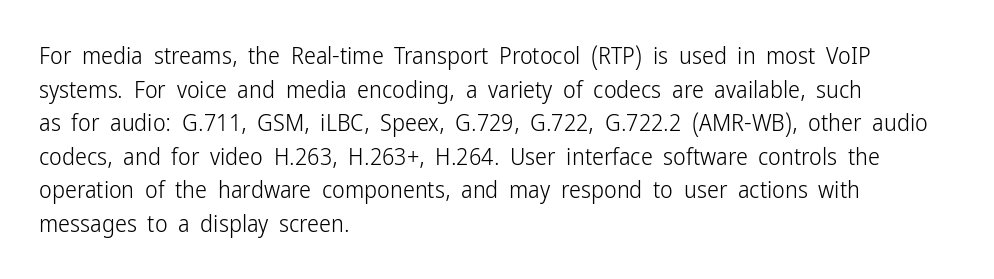
The image shows 24 px text type, upright; set left-aligned, normal line spacing (1.4x), normal letter spacing, not underlined.
